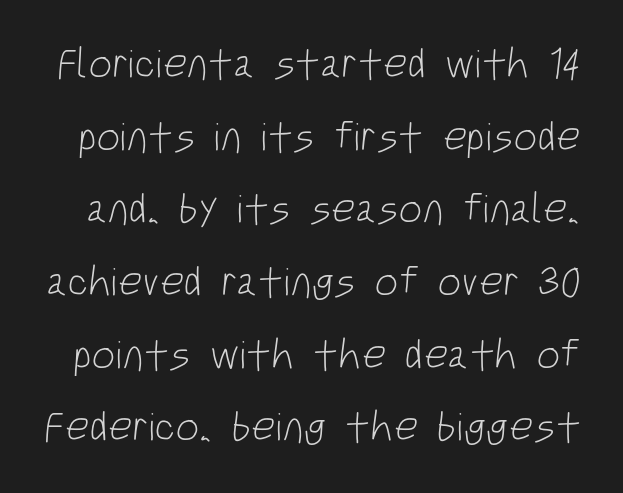
The image shows 42 px light, condensed sans-serif type; set line spacing 1.73x, normal letter spacing, not underlined; low stroke contrast and a large x-height.
